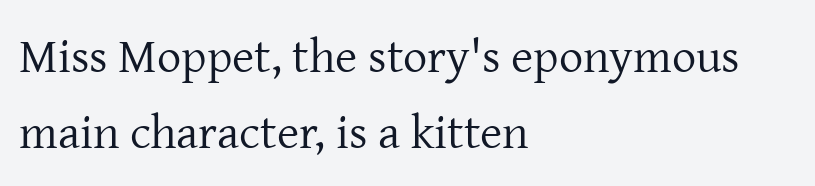
The image shows 48 px regular-weight serif type, upright; set left-aligned, normal line spacing (1.59x), normal letter spacing, not underlined; low stroke contrast and a medium x-height.
